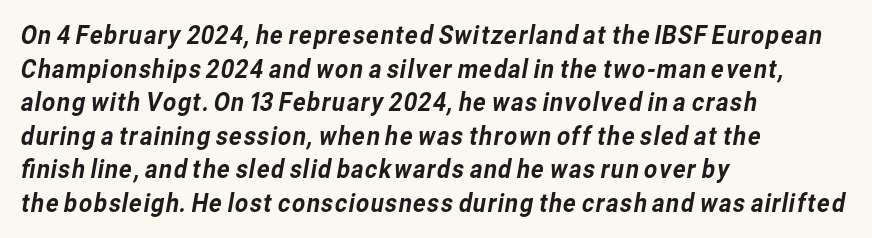
Q: Is the text underlined? A: No.
Q: How is the paragraph aligned? A: Left-aligned.
Q: Is the spacing between letters normal or unusually wide? A: Normal.
Q: Is the spacing between lines tight, normal or loose? A: Normal.
